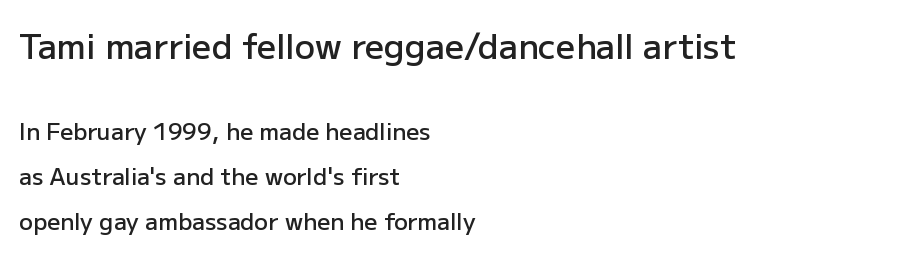
Proportional: the letters do not fall into vertical columns. You get the large type first, then a drop to smaller type. Rendered with straight, roman letterforms. A typesetter would call this zero additional tracking. On the weight axis this lands at semibold, roughly 600.
